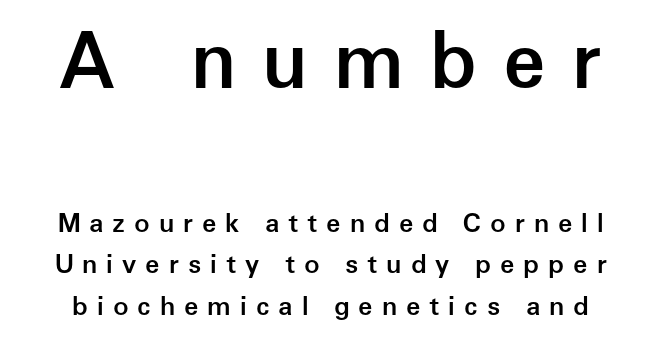
The axis of the letterforms is exactly vertical. Descenders are the only things crossing below the line. The rendering uses natural spacing where letterforms have individual widths. These lines have a slow, spaced-out rhythm from letter to letter. Classification — sans serif.
